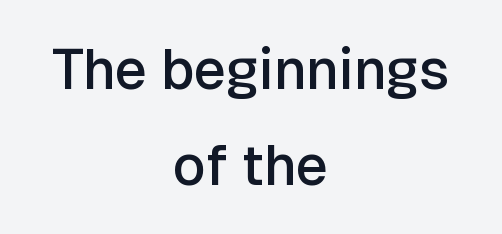
{"serif": "no", "italic": "no", "bold": "semi", "weight": "semibold", "width": "normal", "stroke_contrast": "low", "x_height": "medium", "monospaced": "no", "underline": "no", "align": "center", "line_spacing_ratio": 1.71, "letter_spacing": "normal", "letter_spacing_em": 0.0, "glyph_px": 56}
